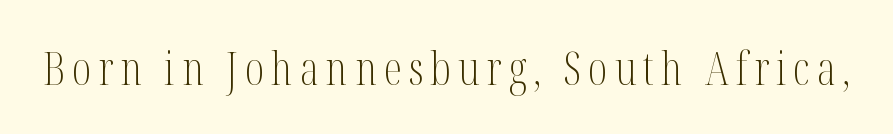
{"serif": "yes", "italic": "no", "bold": "no", "weight": "light", "width": "condensed", "stroke_contrast": "medium", "x_height": "medium", "monospaced": "no", "underline": "no", "glyph_px": 46}
